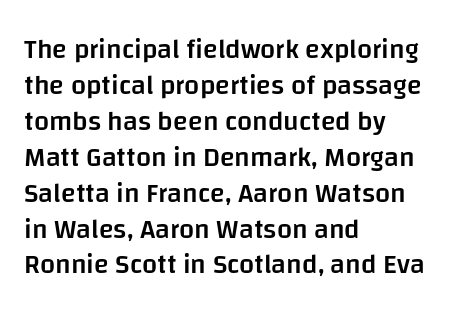
Q: Is the text bold? A: Semi-bold.
Q: Is the text italic (slanted)? A: No, it is upright.
Q: Is the text underlined? A: No.
Q: How is the paragraph aligned? A: Left-aligned.
Q: Is the spacing between letters normal or unusually wide? A: Normal.
Q: Is the spacing between lines tight, normal or loose? A: Normal.
